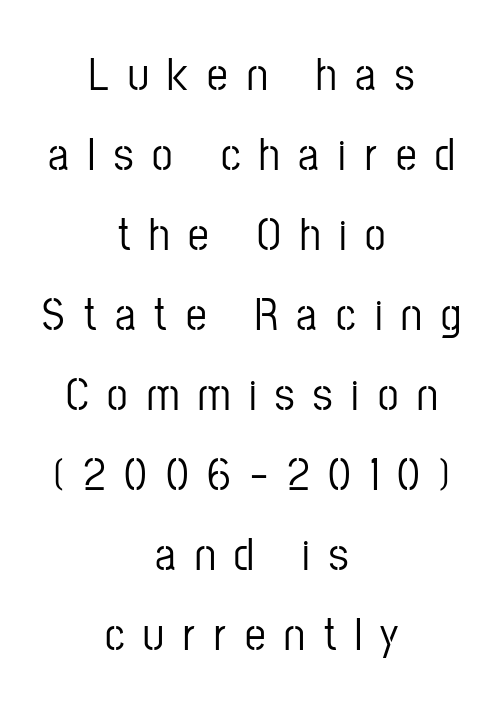
Ascenders rise straight up at ninety degrees. If you folded the block vertically in half, each line would mirror itself in length. Observe the wide spacing: letters keep a clear distance from each other. The type family on display is of the sans-serif kind. Is this a fixed-width face? No — the glyphs have proportional, varying widths. The zone under the glyphs is completely vacant.
